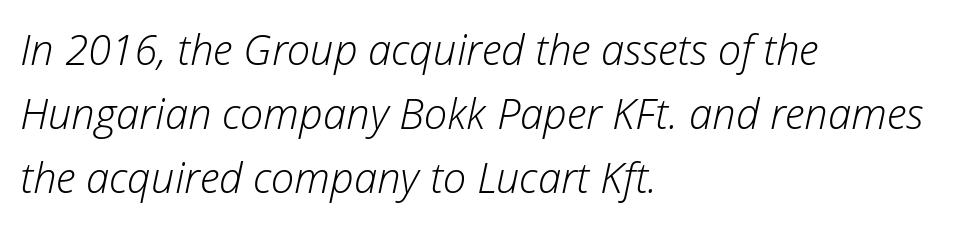
The gap between lines stays unmarked. Students, observe: this is what conventionally led text looks like. Is this a fixed-width face? No — the glyphs have proportional, varying widths. The lettering tilts uniformly, giving the passage an italic look. Short note: letters normally spaced.
